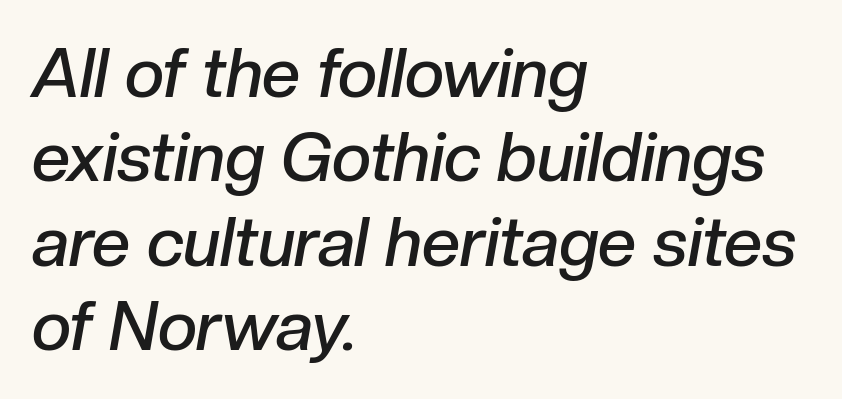
Q: Is the text bold? A: Semi-bold.
Q: Is the text italic (slanted)? A: Yes, it leans right by about 10 degrees.
Q: Is the text underlined? A: No.
Q: How is the paragraph aligned? A: Left-aligned.
Q: Is the spacing between letters normal or unusually wide? A: Normal.
Q: Width (condensed, normal, or wide)? A: Normal.
Q: Stroke contrast? A: Low.
Q: x-height? A: Medium.
Q: Monospaced? A: No.
